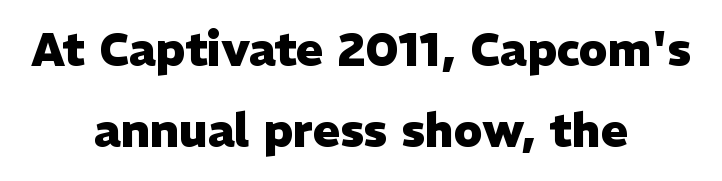
The designer went with a sans here, leaving each stem footless. Just letters on the line, the space beneath them empty. Each letter keeps its own natural width here, so spacing adapts to shape. Words appear dense and cohesive because spacing is normal.
